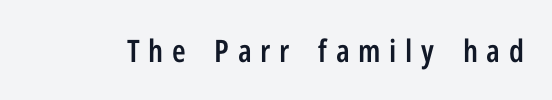
Q: Is the text bold? A: Semi-bold.
Q: Is the text italic (slanted)? A: No, it is upright.
Q: Is the typeface a serif or a sans-serif typeface? A: Sans-serif.
Q: Is the text underlined? A: No.
Q: Is the spacing between letters normal or unusually wide? A: Unusually wide.
Q: Width (condensed, normal, or wide)? A: Condensed.
Q: Stroke contrast? A: Low.
Q: x-height? A: Medium.
Q: Monospaced? A: No.
